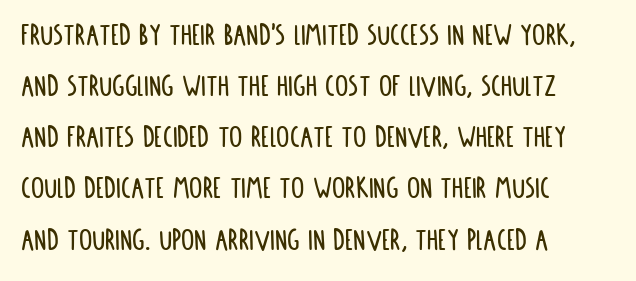
Q: Is the text italic (slanted)? A: No, it is upright.
Q: Is the typeface a serif or a sans-serif typeface? A: Sans-serif.
Q: Is the text underlined? A: No.
Q: How is the paragraph aligned? A: Left-aligned.
Q: Is the spacing between letters normal or unusually wide? A: Normal.
Q: Is the spacing between lines tight, normal or loose? A: Normal.
Q: Width (condensed, normal, or wide)? A: Condensed.
Q: Stroke contrast? A: Low.
Q: x-height? A: Large.
Q: Monospaced? A: No.
